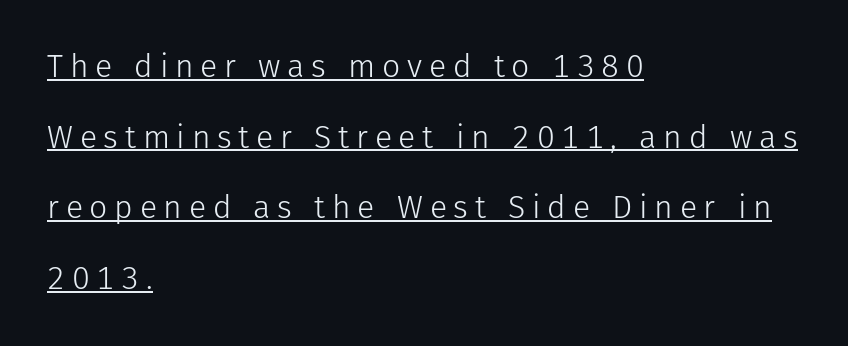
The image shows 32 px light sans-serif type, upright; set left-aligned, loose line spacing (2.21x), unusually wide letter spacing (+0.21 em), underlined; low stroke contrast and a medium x-height.
